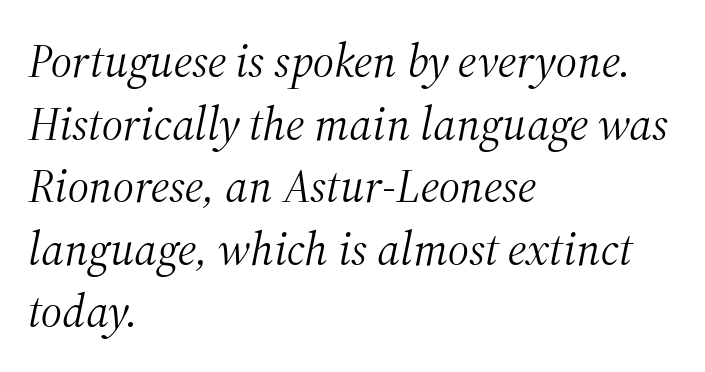
The image shows 47 px light serif type, italic (leaning right); set left-aligned, normal line spacing (1.33x), normal letter spacing, not underlined; medium stroke contrast and a medium x-height.
